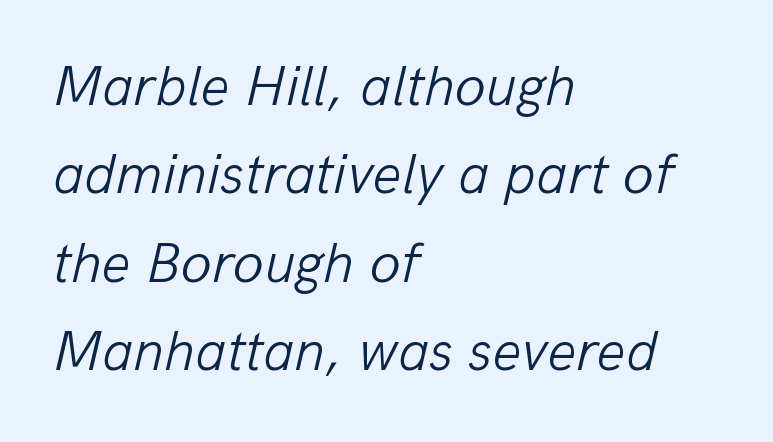
Q: Is the text bold? A: No.
Q: Is the text italic (slanted)? A: Yes, it leans right by about 13 degrees.
Q: Is the text underlined? A: No.
Q: How is the paragraph aligned? A: Left-aligned.
Q: Is the spacing between letters normal or unusually wide? A: Normal.
Q: Is the spacing between lines tight, normal or loose? A: Normal.
Q: Width (condensed, normal, or wide)? A: Normal.
Q: Stroke contrast? A: Low.
Q: x-height? A: Medium.
Q: Monospaced? A: No.
